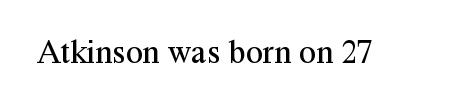
Think of a printed novel: that variable character pitch is what you see here. Classification — serif. Italic: no, the glyphs are upright roman. The weight tops out at a normal text grade. The strip under each line holds only bare page.
